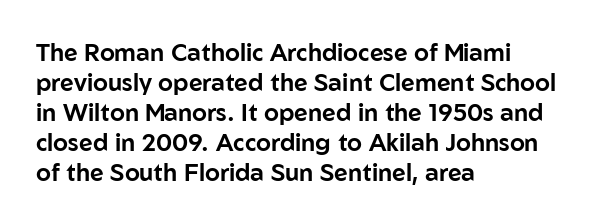
The lines in this sample share a left origin and differ only in where they stop. Tracking here is standard; glyphs follow each other at the usual distance. How would I describe the line gaps? Plain and ordinary. You can tell it's not italic because the verticals are truly vertical.
